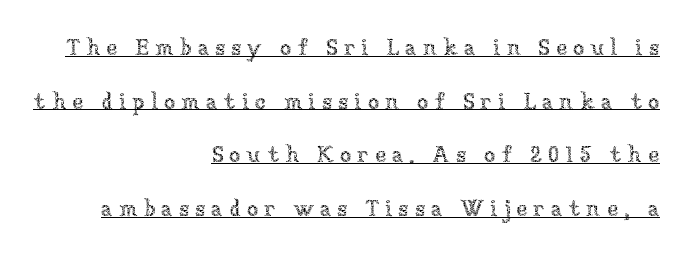
Q: Is the text bold? A: No.
Q: Is the text italic (slanted)? A: No, it is upright.
Q: Is the text underlined? A: Yes.
Q: How is the paragraph aligned? A: Right-aligned.
Q: Is the spacing between letters normal or unusually wide? A: Unusually wide.
Q: Is the spacing between lines tight, normal or loose? A: Loose.
